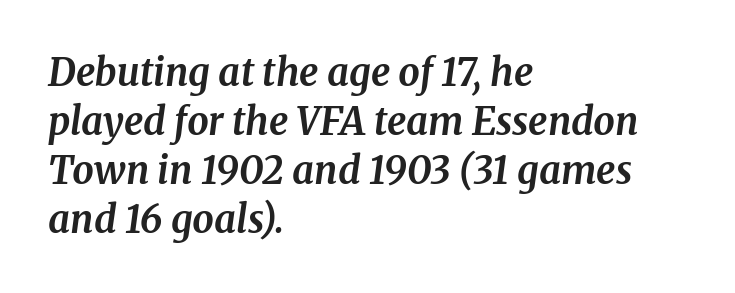
The image shows 38 px bold serif type, italic (leaning right); set left-aligned, normal line spacing (1.29x), normal letter spacing, not underlined; medium stroke contrast and a medium x-height.
